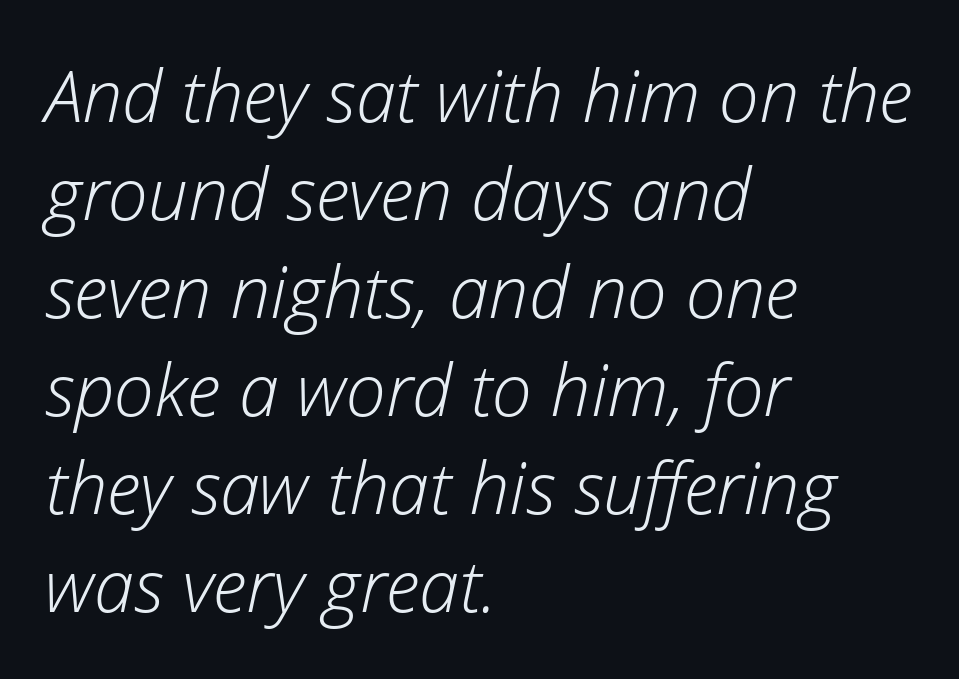
Q: Is the text bold? A: No.
Q: Is the text italic (slanted)? A: Yes, it leans right by about 12 degrees.
Q: Is the text underlined? A: No.
Q: How is the paragraph aligned? A: Left-aligned.
Q: Is the spacing between letters normal or unusually wide? A: Normal.
Q: Is the spacing between lines tight, normal or loose? A: Normal.
Q: Width (condensed, normal, or wide)? A: Normal.
Q: Stroke contrast? A: Low.
Q: x-height? A: Medium.
Q: Monospaced? A: No.
